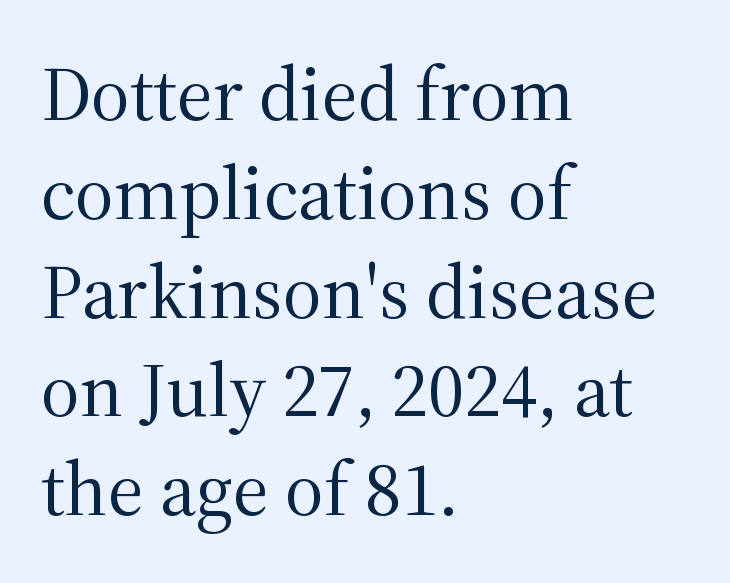
Rows of type keep a routine distance in the vertical direction. Characters follow at the spacing the type designer built in. These lines are rendered in a variable-pitch font. Type without underlining. Italic? Not at all — the glyphs are vertical. The typesetting does not lean heavy: it is not bold.
